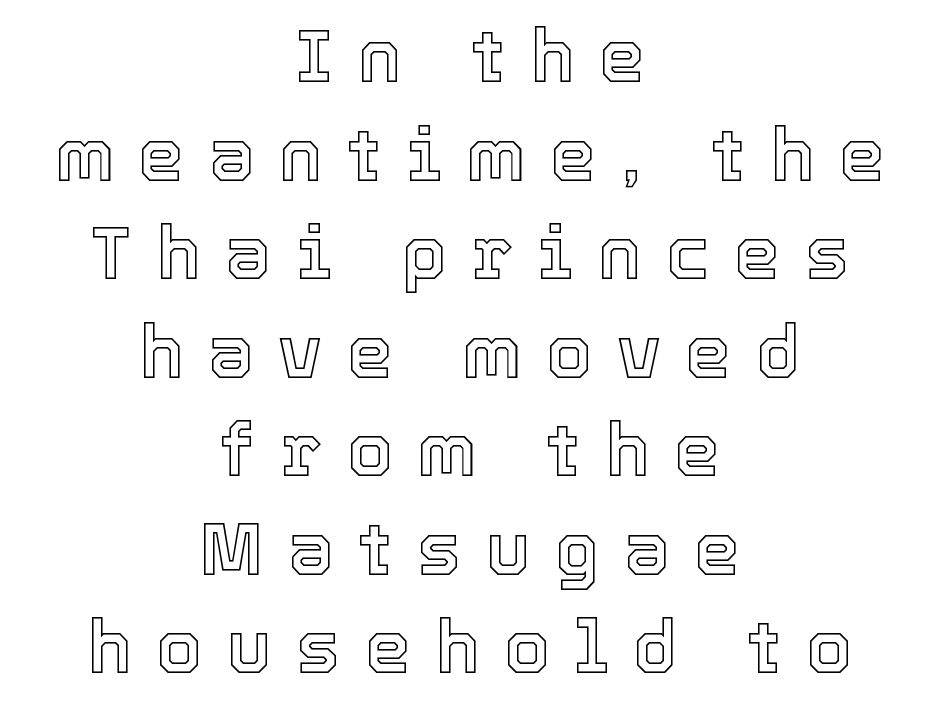
Q: Is the text italic (slanted)? A: No, it is upright.
Q: Is the text underlined? A: No.
Q: How is the paragraph aligned? A: Centered.
Q: Is the spacing between letters normal or unusually wide? A: Unusually wide.
Q: Is the spacing between lines tight, normal or loose? A: Normal.
Q: Width (condensed, normal, or wide)? A: Normal.
Q: x-height? A: Medium.
Q: Monospaced? A: No.
